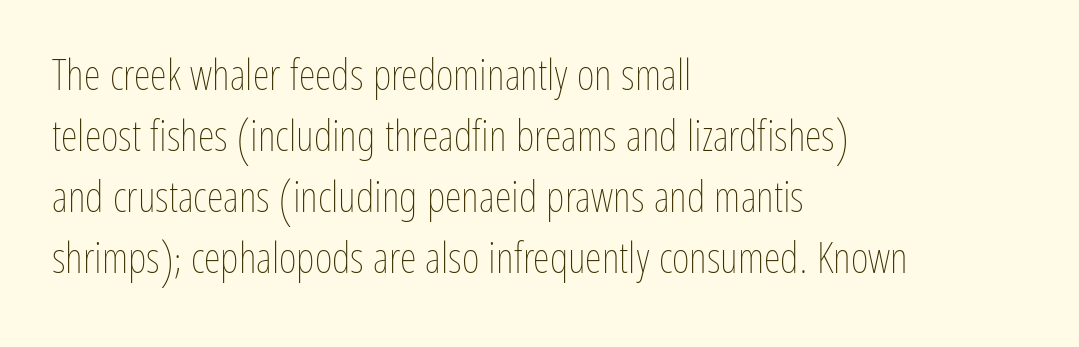
The type sits square on the baseline with zero lean. A typesetter would call this zero additional tracking. Descenders hang freely into open space. Notice how descenders clear the ascenders below comfortably — that's standard leading. The characters are drawn with everyday or finer stroke widths. Line starts are locked; line ends wander.
